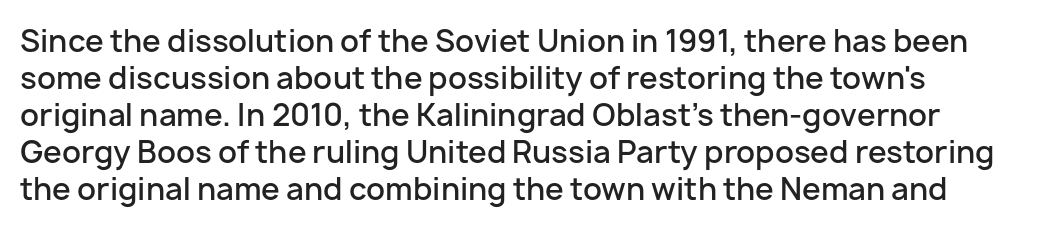
Q: Is the text bold? A: Semi-bold.
Q: Is the text italic (slanted)? A: No, it is upright.
Q: Is the typeface a serif or a sans-serif typeface? A: Sans-serif.
Q: Is the text underlined? A: No.
Q: How is the paragraph aligned? A: Left-aligned.
Q: Is the spacing between letters normal or unusually wide? A: Normal.
Q: Width (condensed, normal, or wide)? A: Normal.
Q: Stroke contrast? A: Low.
Q: x-height? A: Medium.
Q: Monospaced? A: No.
